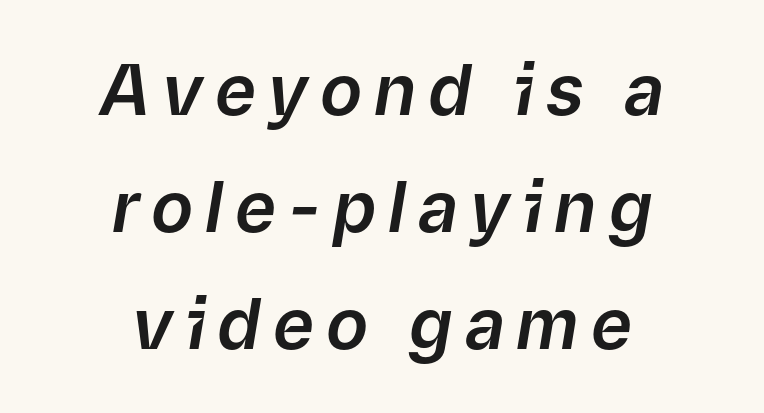
Q: Is the text italic (slanted)? A: Yes, it leans right by about 9 degrees.
Q: Is the text underlined? A: No.
Q: How is the paragraph aligned? A: Centered.
Q: Is the spacing between lines tight, normal or loose? A: Normal.
Q: Width (condensed, normal, or wide)? A: Normal.
Q: Stroke contrast? A: Low.
Q: x-height? A: Medium.
Q: Monospaced? A: No.
